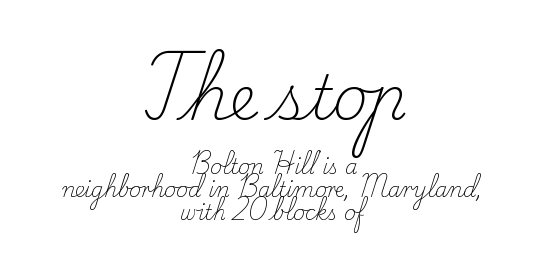
The image shows 61 px light serif type; set centered, tight line spacing (1.15x), normal letter spacing, not underlined; the first (top) block is 3.05x larger; low stroke contrast and a small x-height.
